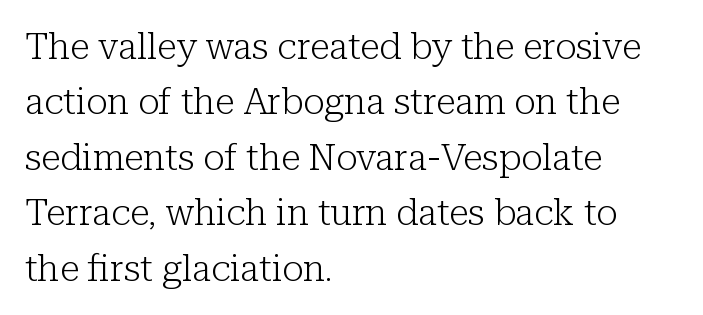
Q: Is the text bold? A: No.
Q: Is the text italic (slanted)? A: No, it is upright.
Q: Is the typeface a serif or a sans-serif typeface? A: Serif.
Q: Is the text underlined? A: No.
Q: How is the paragraph aligned? A: Left-aligned.
Q: Is the spacing between letters normal or unusually wide? A: Normal.
Q: Is the spacing between lines tight, normal or loose? A: Normal.
Q: Width (condensed, normal, or wide)? A: Normal.
Q: Stroke contrast? A: Low.
Q: x-height? A: Medium.
Q: Monospaced? A: No.
